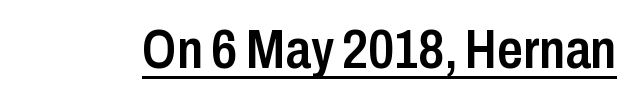
{"serif": "no", "italic": "no", "bold": "semi", "weight": "semibold", "width": "condensed", "stroke_contrast": "low", "x_height": "medium", "monospaced": "no", "underline": "yes", "letter_spacing": "normal", "letter_spacing_em": 0.0, "glyph_px": 56}
